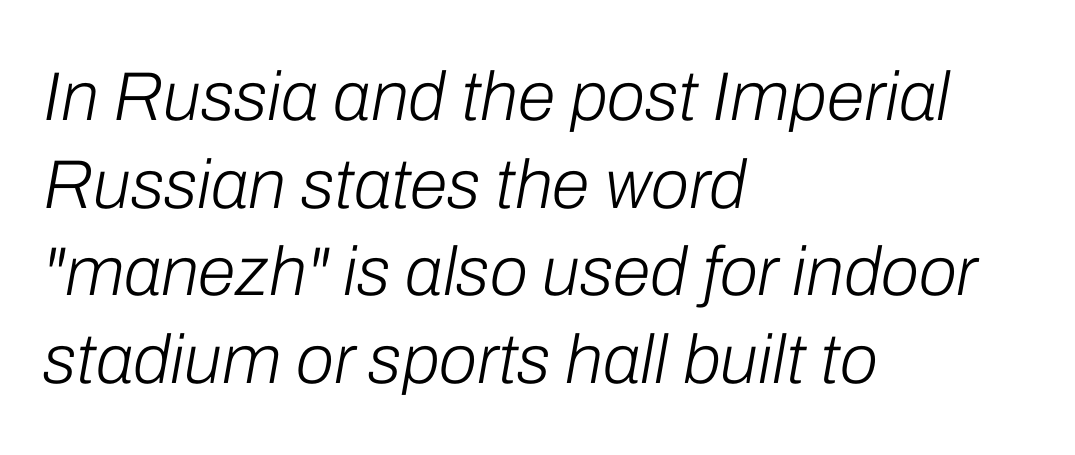
{"italic": "yes", "lean": "right", "slant_degrees": 10, "bold": "no", "weight": "light", "width": "normal", "stroke_contrast": "low", "x_height": "medium", "monospaced": "no", "underline": "no", "align": "left", "line_spacing": "normal", "line_spacing_ratio": 1.27, "letter_spacing": "normal", "letter_spacing_em": 0.0, "glyph_px": 69}
